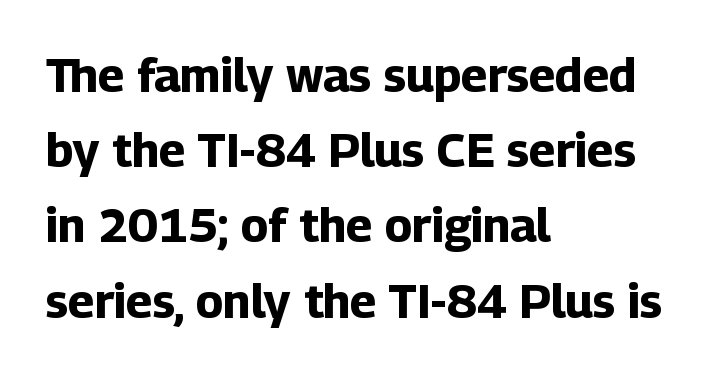
{"serif": "no", "italic": "no", "bold": "yes", "weight": "bold", "width": "normal", "stroke_contrast": "low", "x_height": "medium", "monospaced": "no", "underline": "no", "align": "left", "line_spacing": "normal", "line_spacing_ratio": 1.6, "letter_spacing": "normal", "letter_spacing_em": 0.0, "glyph_px": 47}
